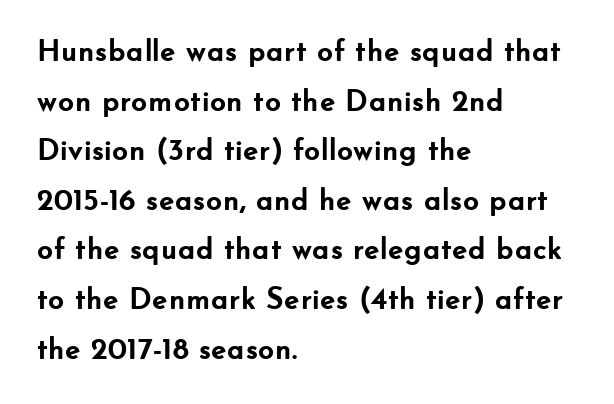
The image shows 31 px semibold sans-serif type, upright; set left-aligned, normal line spacing (1.6x), normal letter spacing, not underlined; low stroke contrast and a small x-height.
